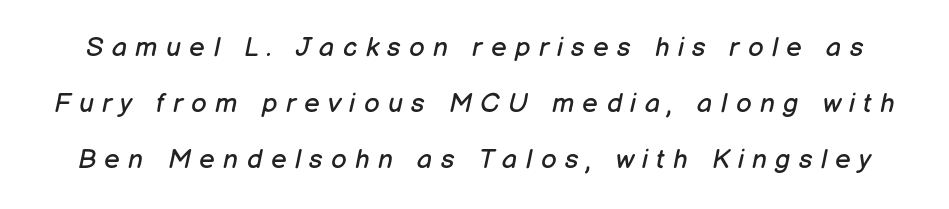
{"italic": "yes", "lean": "right", "slant_degrees": 12, "bold": "no", "underline": "no", "line_spacing": "loose", "line_spacing_ratio": 2.08, "letter_spacing": "wide", "letter_spacing_em": 0.31, "glyph_px": 27}
